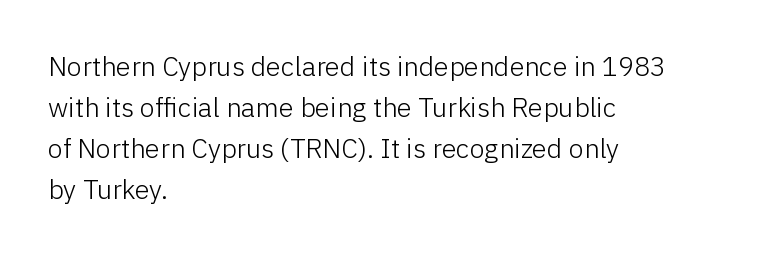
On a weight scale, this lands at 450 or below. The passage shown has conventional tracking throughout. A normal amount of white space separates one row of letters from the next. The rag falls on the right side of this text block.
